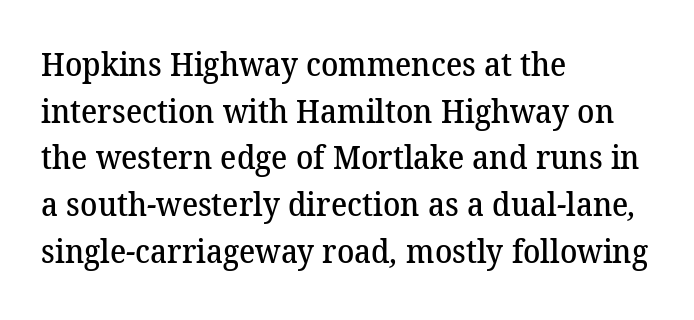
The image shows 32 px semibold serif type; set left-aligned, normal line spacing (1.46x), normal letter spacing, not underlined; medium stroke contrast and a medium x-height.
